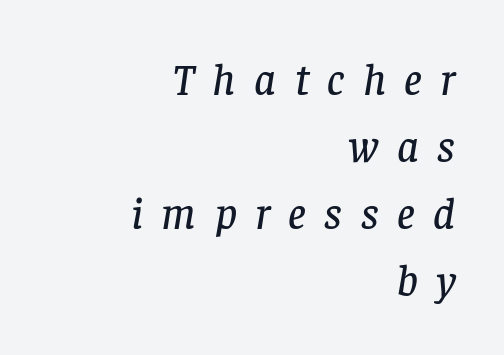
The image shows 44 px serif type, italic (leaning right); set right-aligned, normal line spacing (1.52x), unusually wide letter spacing (+0.42 em), not underlined; low stroke contrast and a large x-height.
